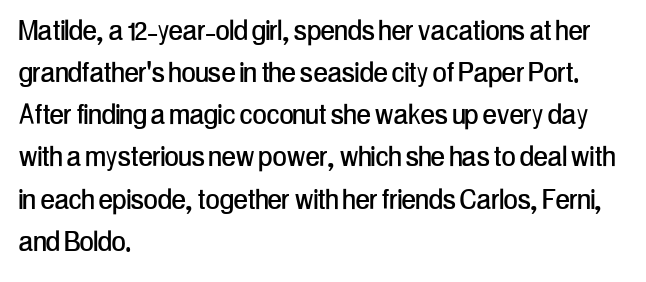
{"serif": "no", "italic": "no", "width": "condensed", "stroke_contrast": "low", "x_height": "medium", "monospaced": "no", "underline": "no", "align": "left", "line_spacing_ratio": 1.24, "letter_spacing": "normal", "letter_spacing_em": 0.0, "glyph_px": 34}
